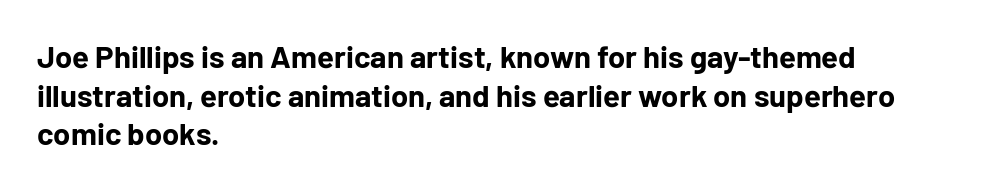
In CSS terms this would be text-align: left. A full-strength bold gives these letters their thick strokes. The rendering keeps characters at their native spacing. Stroke terminals: plain, sans-serif. Posture: straight, roman, zero tilt. Decoration check: the copy has no underline.
